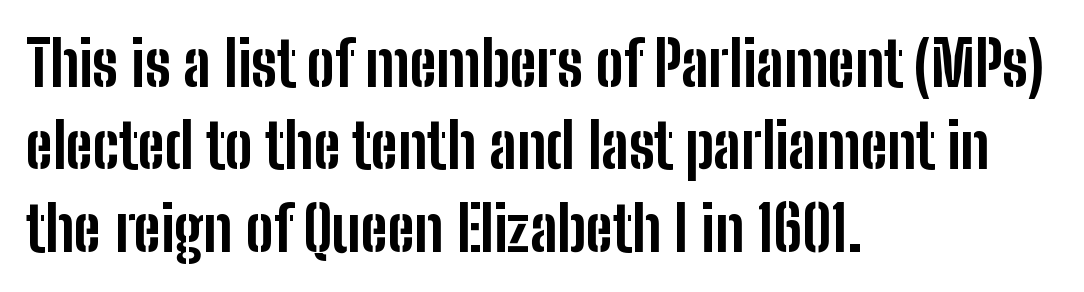
{"serif": "no", "italic": "no", "bold": "yes", "weight": "bold", "width": "condensed", "stroke_contrast": "low", "x_height": "medium", "monospaced": "no", "underline": "no", "align": "left", "line_spacing": "normal", "line_spacing_ratio": 1.33, "letter_spacing": "normal", "letter_spacing_em": 0.0, "glyph_px": 62}
